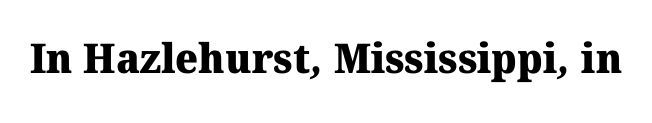
The letterforms sit shoulder to shoulder at normal distance. Quick note: underline off. A typesetter would label this face a serif. Weight check: bold — yes, fully. The rendering uses natural spacing where letterforms have individual widths.
